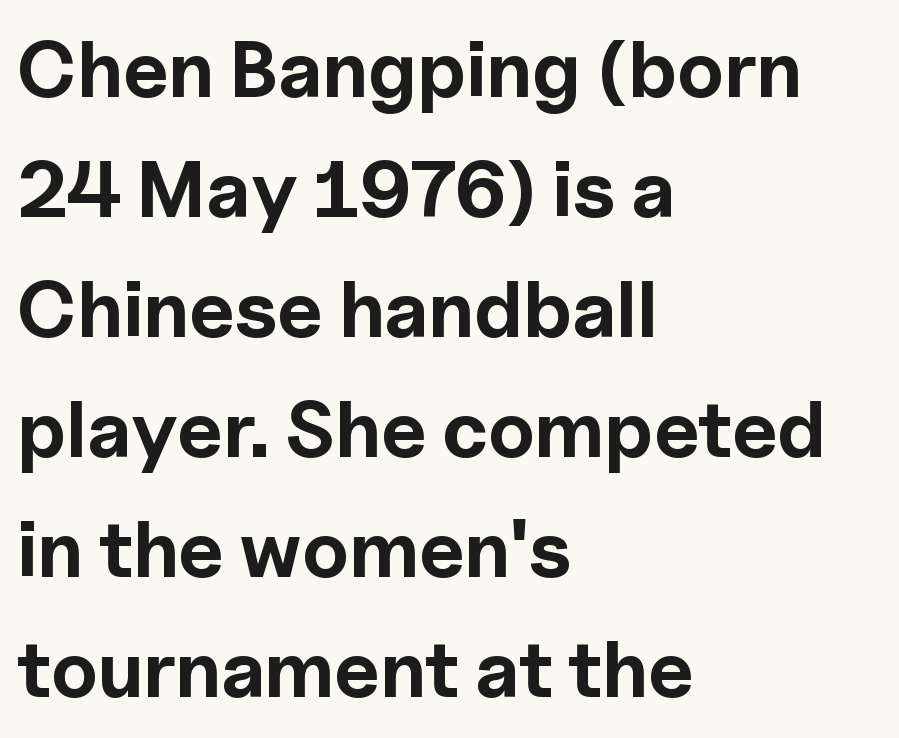
Each letter keeps its own natural width here, so spacing adapts to shape. All the whitespace from short lines collects on the right. Just letters on the line, the space beneath them empty. Compared with an ordinary text face, these strokes are far heavier — a full bold. Glyph-to-glyph distance matches everyday printed text.
